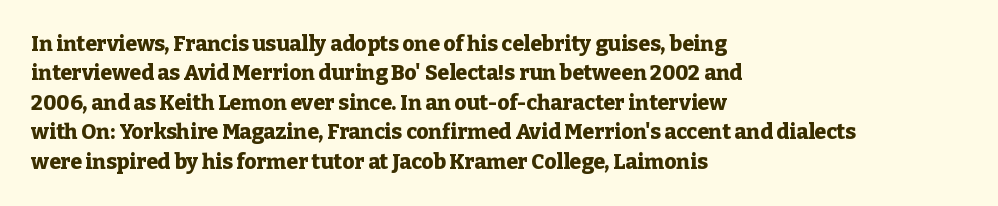
Q: Is the text bold? A: Yes.
Q: Is the text italic (slanted)? A: No, it is upright.
Q: Is the text underlined? A: No.
Q: How is the paragraph aligned? A: Left-aligned.
Q: Is the spacing between letters normal or unusually wide? A: Normal.
Q: Is the spacing between lines tight, normal or loose? A: Normal.
